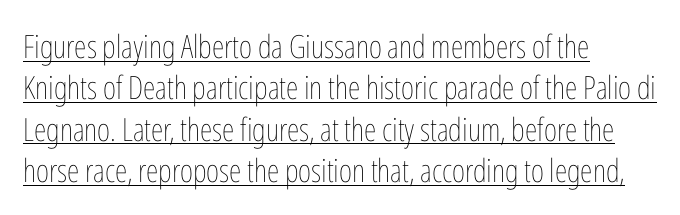
The image shows 32 px thin, condensed type, upright; set left-aligned, normal line spacing (1.29x), normal letter spacing, underlined; low stroke contrast and a medium x-height.
